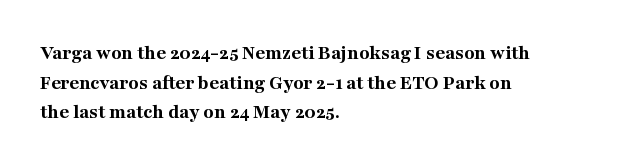
The vertical gap from one line to the next is medium. Beneath every word, the page is bare. Nothing unusual about the tracking: characters are spaced as the font intends. Its strokes are broad and dark, the hallmark of bold type. This sample uses an upright cut, with every glyph sitting square on the baseline. If you drew a ruler down the left edge, every line would touch it.
